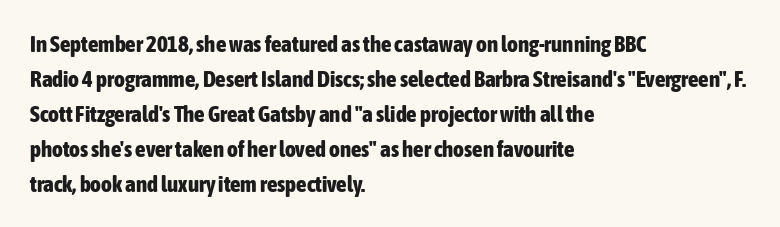
Q: Is the text bold? A: Yes.
Q: Is the text italic (slanted)? A: No, it is upright.
Q: Is the text underlined? A: No.
Q: How is the paragraph aligned? A: Left-aligned.
Q: Is the spacing between letters normal or unusually wide? A: Normal.
Q: Is the spacing between lines tight, normal or loose? A: Normal.
